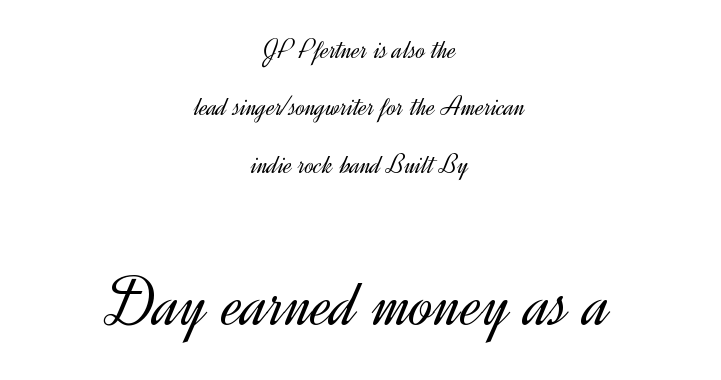
The image shows 71 px light sans-serif type; set centered, loose line spacing (2.05x), normal letter spacing, not underlined; the second (bottom) block is 2.54x larger; a small x-height.
